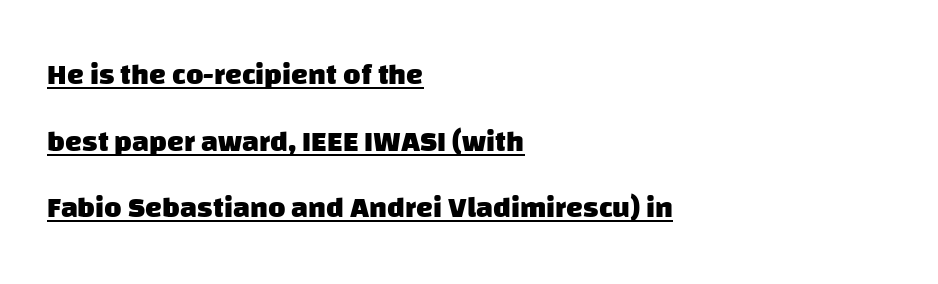
{"serif": "no", "bold": "yes", "weight": "heavy", "width": "normal", "stroke_contrast": "low", "x_height": "large", "monospaced": "no", "underline": "yes", "align": "left", "line_spacing": "loose", "line_spacing_ratio": 2.22, "letter_spacing": "normal", "letter_spacing_em": 0.0, "glyph_px": 30}
